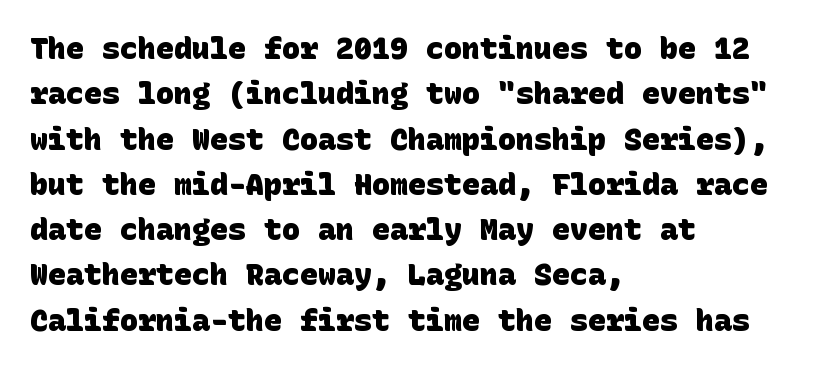
The font is running at its bold setting. Between one letter and the next there's only the usual sliver of space. Is this a sans? Yes — the strokes have no serifs. The baseline area is clear. These lines are set flush left with a ragged right edge. Vertically, the passage feels balanced, rows spaced as you'd expect.
